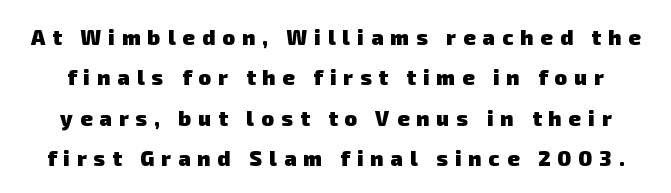
{"bold": "yes", "underline": "no", "line_spacing": "loose", "line_spacing_ratio": 1.92, "letter_spacing": "wide", "letter_spacing_em": 0.34, "glyph_px": 21}
